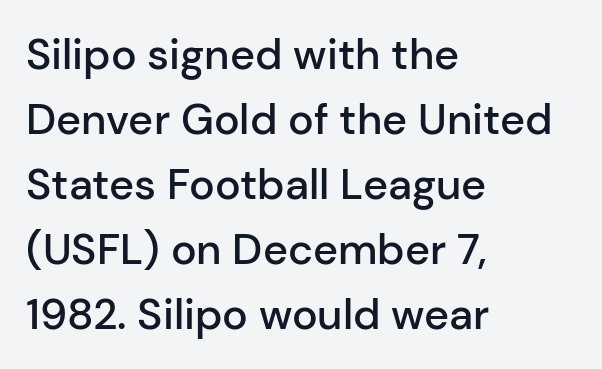
Q: Is the text bold? A: Semi-bold.
Q: Is the text italic (slanted)? A: No, it is upright.
Q: Is the typeface a serif or a sans-serif typeface? A: Sans-serif.
Q: Is the text underlined? A: No.
Q: How is the paragraph aligned? A: Left-aligned.
Q: Is the spacing between letters normal or unusually wide? A: Normal.
Q: Is the spacing between lines tight, normal or loose? A: Normal.
Q: Width (condensed, normal, or wide)? A: Normal.
Q: Stroke contrast? A: Low.
Q: x-height? A: Medium.
Q: Monospaced? A: No.
